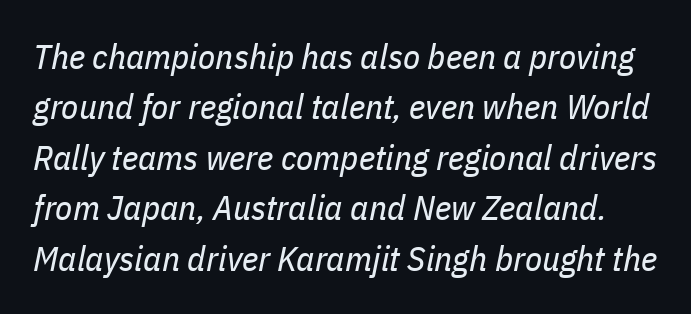
{"italic": "yes", "lean": "right", "slant_degrees": 11, "bold": "no", "weight": "regular", "width": "condensed", "stroke_contrast": "low", "x_height": "medium", "monospaced": "no", "underline": "no", "line_spacing": "normal", "line_spacing_ratio": 1.44, "letter_spacing": "normal", "letter_spacing_em": 0.0, "glyph_px": 35}
